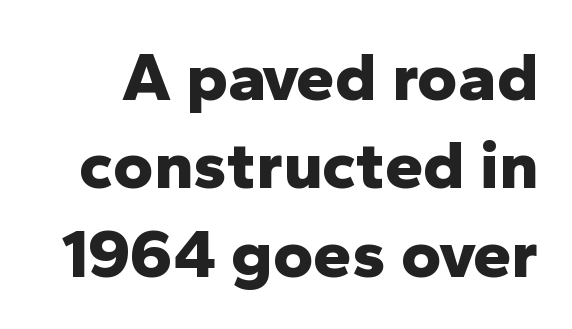
The glyphs in this specimen are sans serif. No italicization has been applied; the sample stays upright. Each letter keeps its own natural width here, so spacing adapts to shape. The strokes are fattened all the way to bold. Regarding leading, the lines here are spaced in the standard way.
